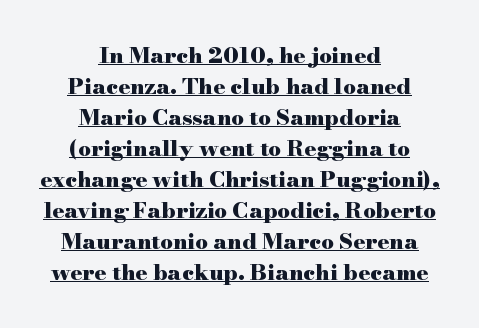
Q: Is the text bold? A: Yes.
Q: Is the text italic (slanted)? A: No, it is upright.
Q: Is the text underlined? A: Yes.
Q: How is the paragraph aligned? A: Centered.
Q: Is the spacing between letters normal or unusually wide? A: Normal.
Q: Is the spacing between lines tight, normal or loose? A: Normal.
